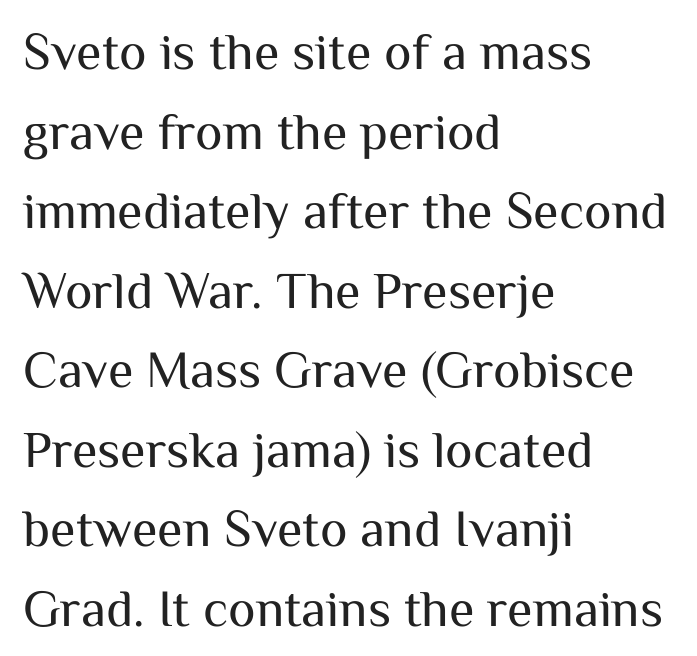
The image shows 52 px regular-weight sans-serif type, upright; set left-aligned, normal line spacing (1.53x), normal letter spacing, not underlined; medium stroke contrast and a medium x-height.
